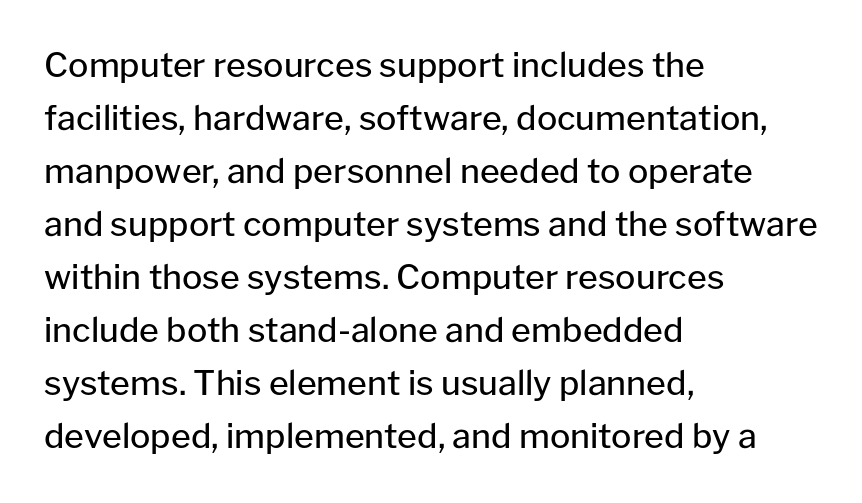
Q: Is the text bold? A: No.
Q: Is the text italic (slanted)? A: No, it is upright.
Q: Is the typeface a serif or a sans-serif typeface? A: Sans-serif.
Q: Is the text underlined? A: No.
Q: How is the paragraph aligned? A: Left-aligned.
Q: Is the spacing between letters normal or unusually wide? A: Normal.
Q: Is the spacing between lines tight, normal or loose? A: Normal.
Q: Width (condensed, normal, or wide)? A: Normal.
Q: Stroke contrast? A: Low.
Q: x-height? A: Medium.
Q: Monospaced? A: No.
